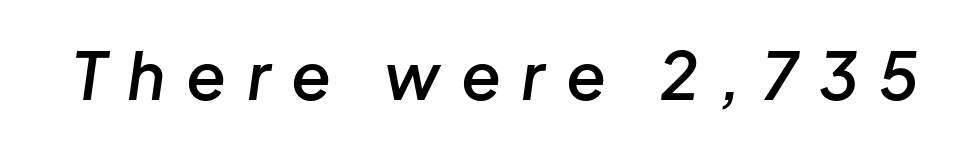
Q: Is the text bold? A: Semi-bold.
Q: Is the text italic (slanted)? A: Yes, it leans right by about 8 degrees.
Q: Is the text underlined? A: No.
Q: Is the spacing between letters normal or unusually wide? A: Unusually wide.
Q: Width (condensed, normal, or wide)? A: Normal.
Q: Stroke contrast? A: Low.
Q: x-height? A: Medium.
Q: Monospaced? A: No.
